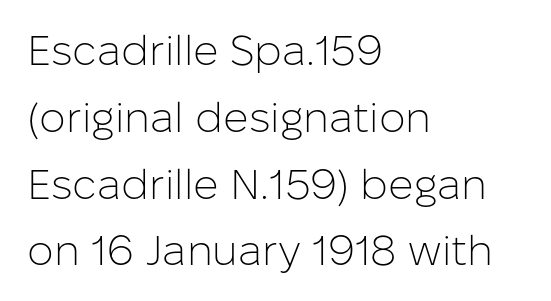
Q: Is the text bold? A: No.
Q: Is the text italic (slanted)? A: No, it is upright.
Q: Is the typeface a serif or a sans-serif typeface? A: Sans-serif.
Q: Is the text underlined? A: No.
Q: How is the paragraph aligned? A: Left-aligned.
Q: Is the spacing between letters normal or unusually wide? A: Normal.
Q: Is the spacing between lines tight, normal or loose? A: Normal.
Q: Width (condensed, normal, or wide)? A: Normal.
Q: Stroke contrast? A: Low.
Q: x-height? A: Medium.
Q: Monospaced? A: No.
